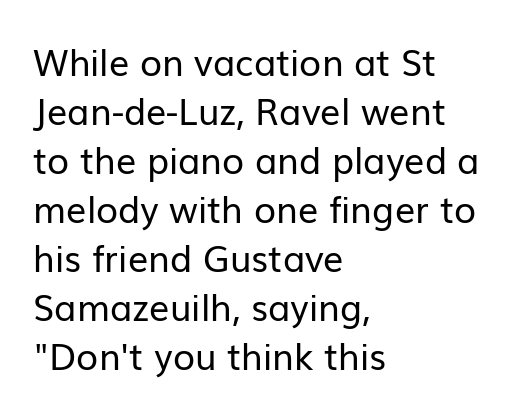
Q: Is the text bold? A: No.
Q: Is the text italic (slanted)? A: No, it is upright.
Q: Is the typeface a serif or a sans-serif typeface? A: Sans-serif.
Q: Is the text underlined? A: No.
Q: How is the paragraph aligned? A: Left-aligned.
Q: Is the spacing between letters normal or unusually wide? A: Normal.
Q: Is the spacing between lines tight, normal or loose? A: Normal.
Q: Width (condensed, normal, or wide)? A: Normal.
Q: Stroke contrast? A: Low.
Q: x-height? A: Medium.
Q: Monospaced? A: No.
